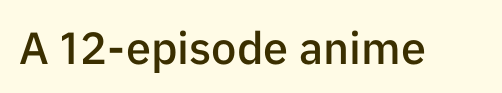
Q: Is the text bold? A: Semi-bold.
Q: Is the text italic (slanted)? A: No, it is upright.
Q: Is the typeface a serif or a sans-serif typeface? A: Sans-serif.
Q: Is the text underlined? A: No.
Q: Is the spacing between letters normal or unusually wide? A: Normal.
Q: Width (condensed, normal, or wide)? A: Normal.
Q: Stroke contrast? A: Low.
Q: x-height? A: Medium.
Q: Monospaced? A: No.
